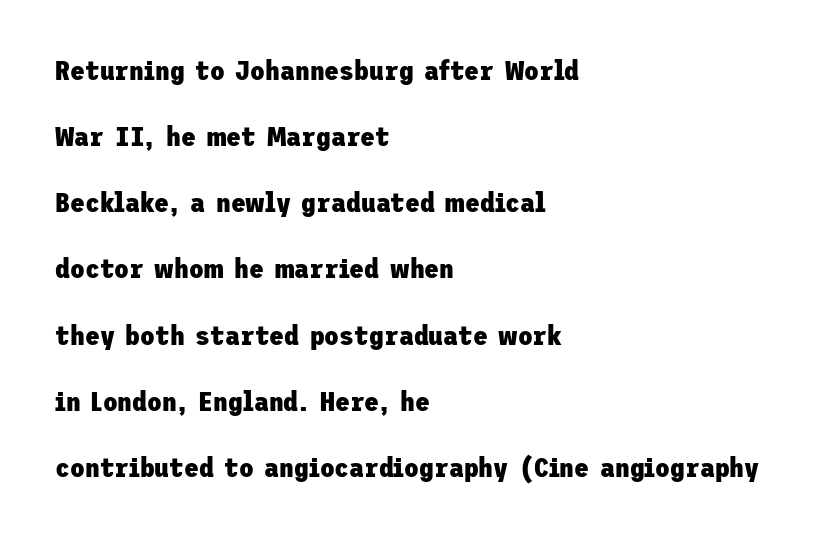
{"italic": "no", "bold": "yes", "underline": "no", "align": "left", "line_spacing": "loose", "line_spacing_ratio": 2.45, "letter_spacing": "normal", "letter_spacing_em": 0.0, "glyph_px": 27}
